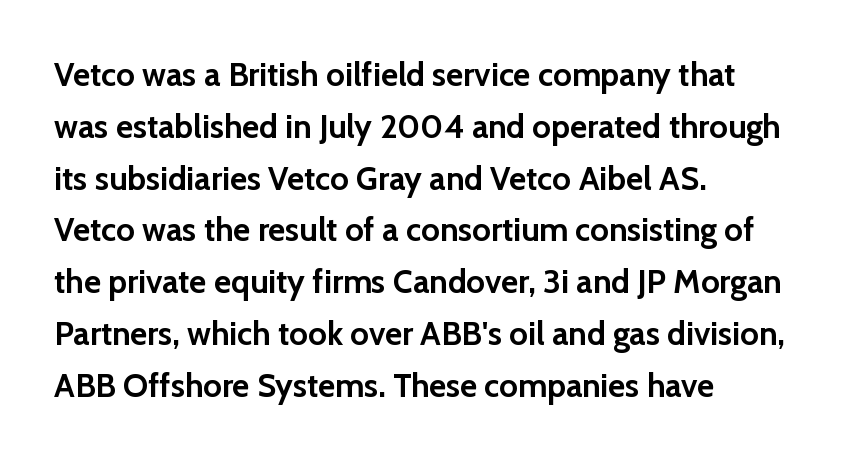
{"serif": "no", "italic": "no", "bold": "yes", "weight": "semibold", "width": "normal", "stroke_contrast": "low", "x_height": "medium", "monospaced": "no", "underline": "no", "align": "left", "line_spacing": "normal", "line_spacing_ratio": 1.57, "letter_spacing": "normal", "letter_spacing_em": 0.0, "glyph_px": 33}
